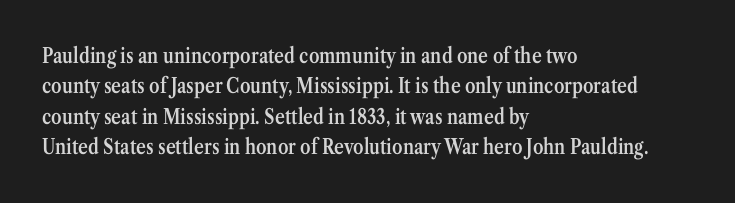
Inter-character spacing is left at the font's built-in metrics. Posture: straight, roman, zero tilt. These lines carry some extra weight — a demibold, not a full bold. The paragraph has a hard left edge and a soft right edge. Regular leading. Decoration check: the copy has no underline.
